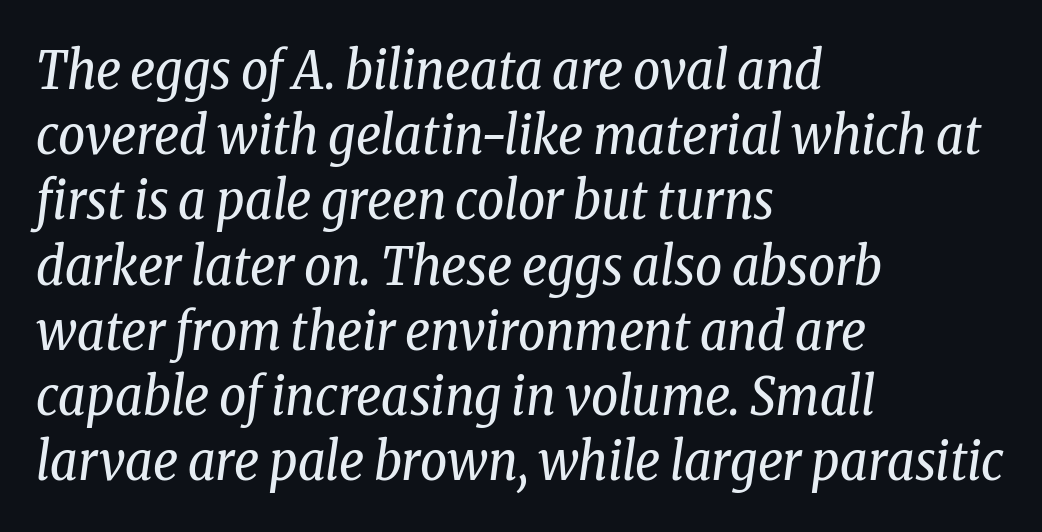
The image shows 53 px regular-weight, condensed serif type, italic (leaning right); set left-aligned, line spacing 1.23x, normal letter spacing, not underlined; low stroke contrast and a medium x-height.
